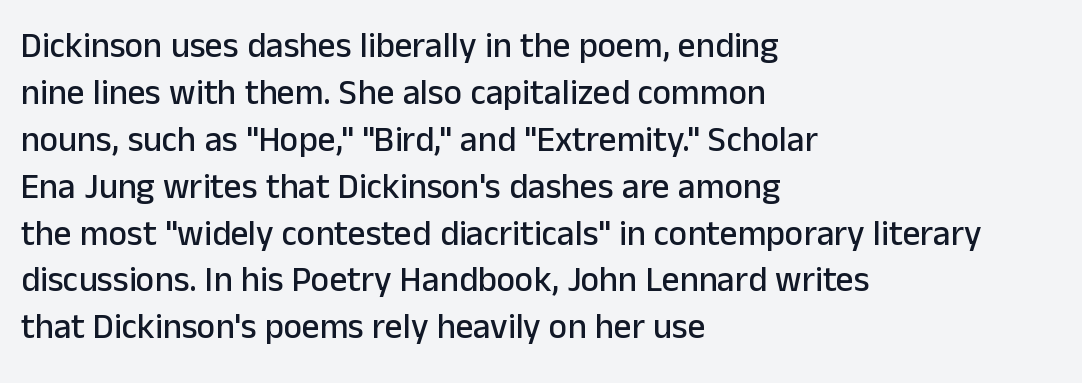
The image shows 35 px sans-serif type, upright; set left-aligned, normal line spacing (1.34x), normal letter spacing, not underlined; low stroke contrast and a medium x-height.
